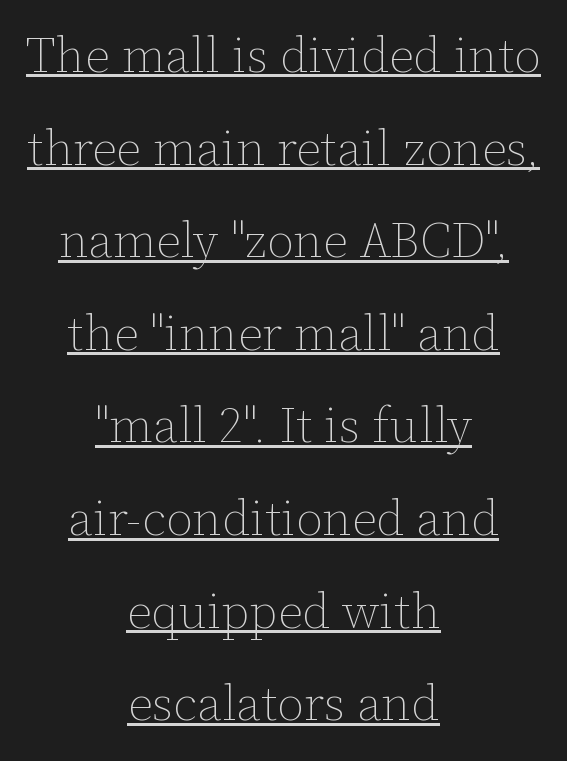
Q: Is the text bold? A: No.
Q: Is the text italic (slanted)? A: No, it is upright.
Q: Is the text underlined? A: Yes.
Q: How is the paragraph aligned? A: Centered.
Q: Is the spacing between letters normal or unusually wide? A: Normal.
Q: Width (condensed, normal, or wide)? A: Normal.
Q: Stroke contrast? A: Low.
Q: x-height? A: Medium.
Q: Monospaced? A: No.
